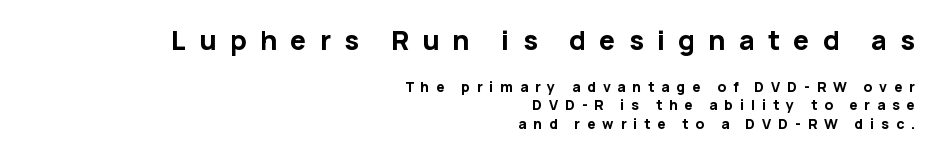
Honestly, there is no underline to notice here at all. The upper block of text is set noticeably larger than the block beneath it. This is the regular roman posture of the typeface. As a designer I'd log this as weight 700, bold. The rendering inserts visible extra space after every character.
